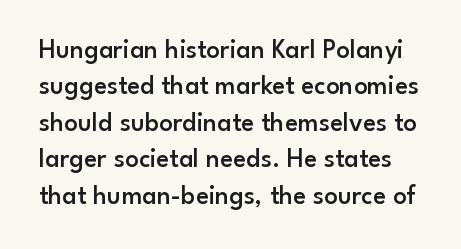
{"italic": "no", "bold": "semi", "underline": "no", "line_spacing": "normal", "line_spacing_ratio": 1.35, "letter_spacing": "normal", "letter_spacing_em": 0.0, "glyph_px": 27}
